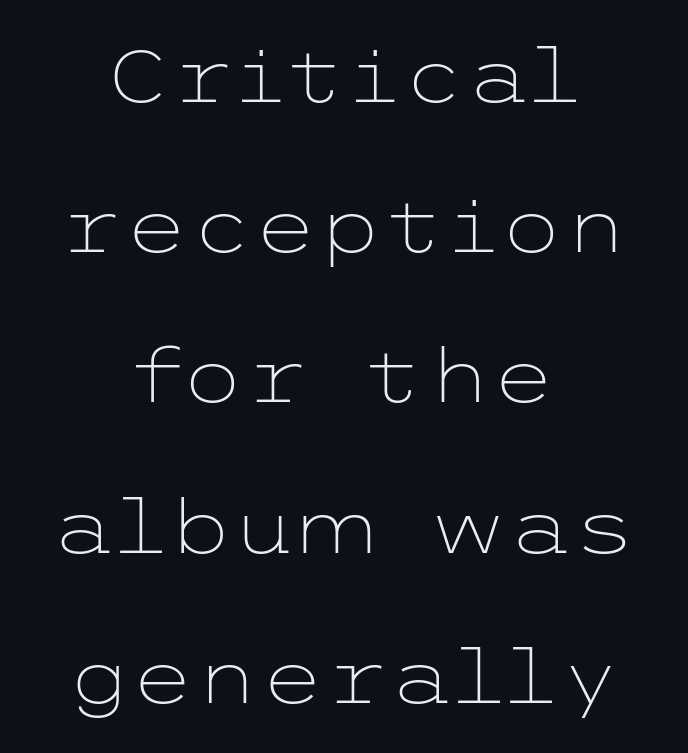
{"serif": "no", "italic": "no", "bold": "no", "weight": "light", "width": "wide", "stroke_contrast": "low", "x_height": "medium", "underline": "no", "align": "center", "line_spacing": "loose", "line_spacing_ratio": 2.03, "letter_spacing": "normal", "letter_spacing_em": 0.0, "glyph_px": 74}
